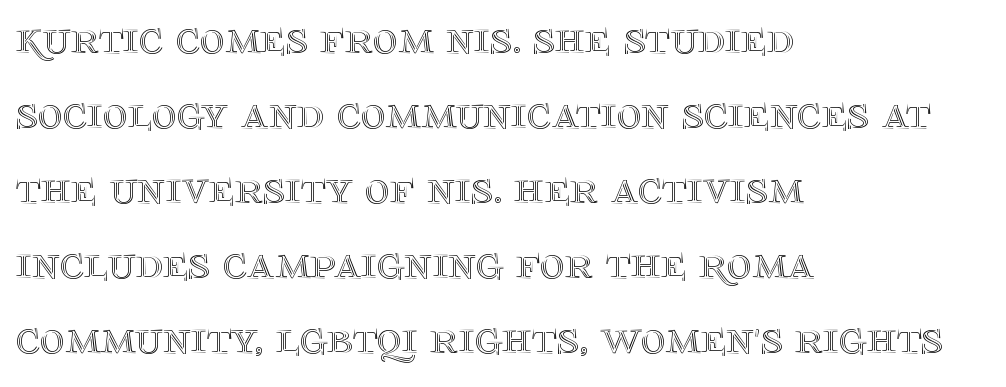
Q: Is the text italic (slanted)? A: No, it is upright.
Q: Is the text underlined? A: No.
Q: How is the paragraph aligned? A: Left-aligned.
Q: Is the spacing between letters normal or unusually wide? A: Normal.
Q: Is the spacing between lines tight, normal or loose? A: Normal.
Q: Width (condensed, normal, or wide)? A: Normal.
Q: x-height? A: Large.
Q: Monospaced? A: No.
